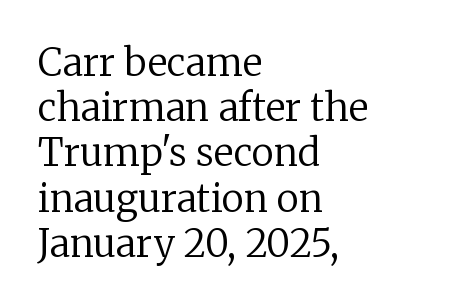
Q: Is the text bold? A: No.
Q: Is the text italic (slanted)? A: No, it is upright.
Q: Is the typeface a serif or a sans-serif typeface? A: Serif.
Q: Is the text underlined? A: No.
Q: How is the paragraph aligned? A: Left-aligned.
Q: Is the spacing between letters normal or unusually wide? A: Normal.
Q: Width (condensed, normal, or wide)? A: Normal.
Q: Stroke contrast? A: Low.
Q: x-height? A: Medium.
Q: Monospaced? A: No.
